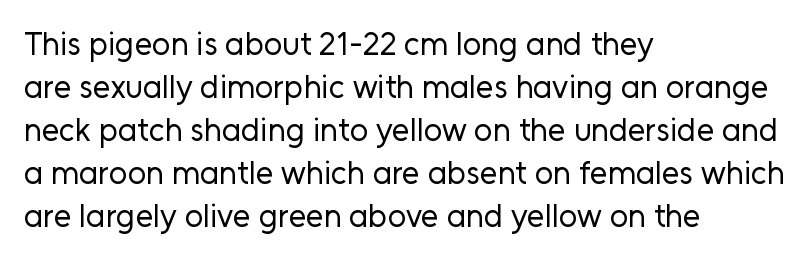
{"serif": "no", "italic": "no", "bold": "no", "weight": "regular", "width": "normal", "stroke_contrast": "low", "x_height": "medium", "monospaced": "no", "underline": "no", "align": "left", "line_spacing": "normal", "line_spacing_ratio": 1.34, "letter_spacing": "normal", "letter_spacing_em": 0.0, "glyph_px": 32}
